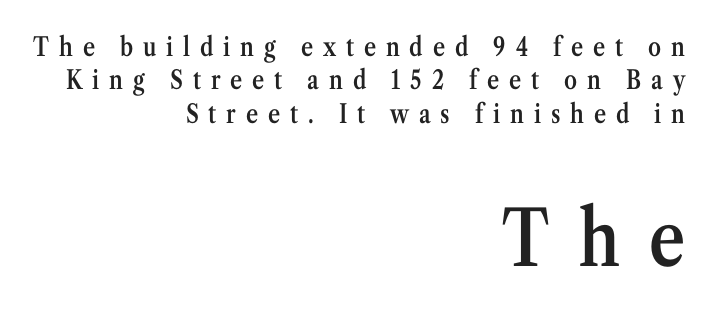
{"serif": "yes", "italic": "no", "bold": "semi", "weight": "semibold", "width": "condensed", "stroke_contrast": "medium", "x_height": "medium", "monospaced": "no", "underline": "no", "align": "right", "line_spacing": "normal", "line_spacing_ratio": 1.28, "letter_spacing": "wide", "letter_spacing_em": 0.38, "larger_block": "second", "size_ratio": 2.96, "glyph_px": 77}
